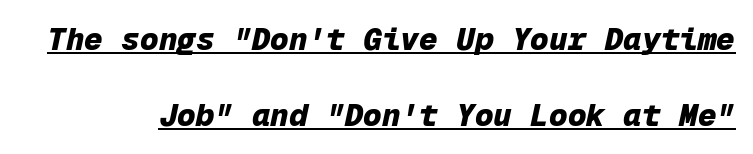
Every word sits above its own underline. Its strokes are broad and dark, the hallmark of bold type. Honestly, the rows look like they've been pulled way apart. Is this a fixed-width face? Yes — each glyph sits in an identical cell. Observe the ordinary spacing: letters are neighbours, not strangers. Notice how the stems are inclined rather than vertical — that's the hallmark of italics.
